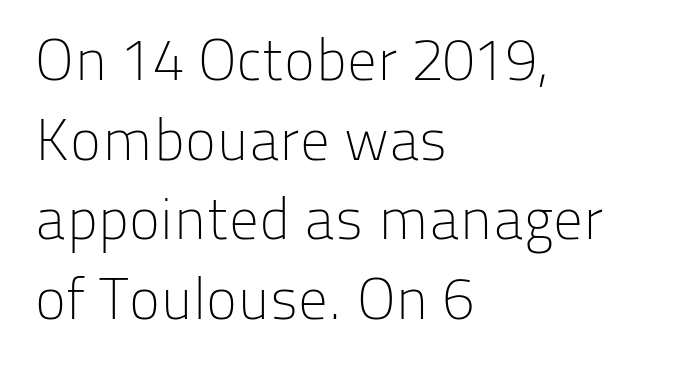
{"serif": "no", "italic": "no", "bold": "no", "weight": "light", "width": "normal", "stroke_contrast": "low", "x_height": "medium", "monospaced": "no", "underline": "no", "align": "left", "line_spacing": "normal", "line_spacing_ratio": 1.35, "letter_spacing": "normal", "letter_spacing_em": 0.0, "glyph_px": 59}
